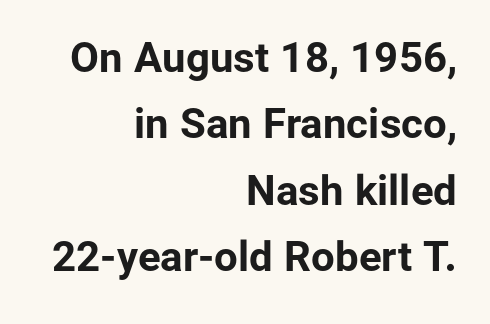
Q: Is the text bold? A: Yes.
Q: Is the text italic (slanted)? A: No, it is upright.
Q: Is the typeface a serif or a sans-serif typeface? A: Sans-serif.
Q: Is the text underlined? A: No.
Q: How is the paragraph aligned? A: Right-aligned.
Q: Is the spacing between letters normal or unusually wide? A: Normal.
Q: Is the spacing between lines tight, normal or loose? A: Normal.
Q: Width (condensed, normal, or wide)? A: Normal.
Q: Stroke contrast? A: Low.
Q: x-height? A: Medium.
Q: Monospaced? A: No.
